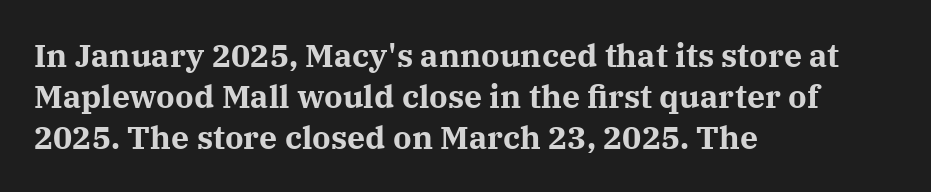
Q: Is the text bold? A: Yes.
Q: Is the text italic (slanted)? A: No, it is upright.
Q: Is the typeface a serif or a sans-serif typeface? A: Serif.
Q: Is the text underlined? A: No.
Q: How is the paragraph aligned? A: Left-aligned.
Q: Is the spacing between letters normal or unusually wide? A: Normal.
Q: Is the spacing between lines tight, normal or loose? A: Normal.
Q: Width (condensed, normal, or wide)? A: Normal.
Q: Stroke contrast? A: Medium.
Q: x-height? A: Medium.
Q: Monospaced? A: No.
